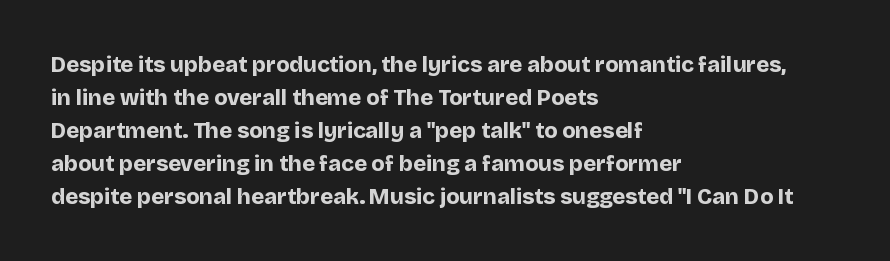
You'd pick this weight for a headline — it's a proper bold. The lettering holds an erect, upright posture throughout. Glance below the letters and you will spot only blank space. Layout note: lines flush left. Characters follow at the spacing the type designer built in. These lines sit exactly where default settings would place them.
